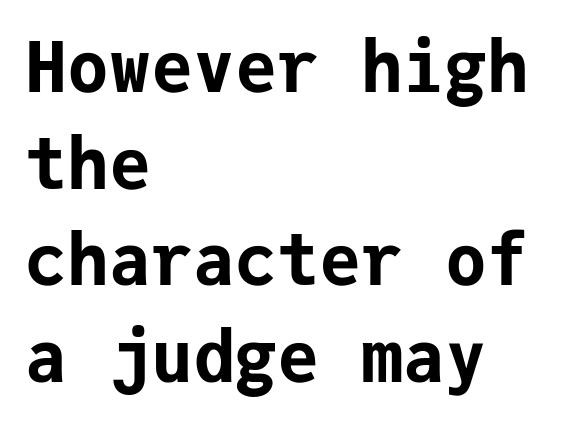
Q: Is the text bold? A: Yes.
Q: Is the text italic (slanted)? A: No, it is upright.
Q: Is the typeface a serif or a sans-serif typeface? A: Sans-serif.
Q: Is the text underlined? A: No.
Q: How is the paragraph aligned? A: Left-aligned.
Q: Is the spacing between letters normal or unusually wide? A: Normal.
Q: Is the spacing between lines tight, normal or loose? A: Normal.
Q: Width (condensed, normal, or wide)? A: Normal.
Q: Stroke contrast? A: Low.
Q: x-height? A: Medium.
Q: Monospaced? A: Yes.
